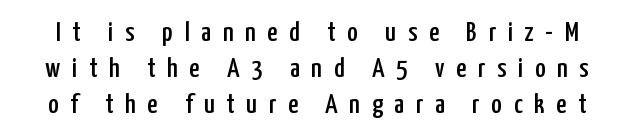
The image shows 28 px condensed sans-serif type, upright; set normal line spacing (1.28x), unusually wide letter spacing (+0.42 em), not underlined; low stroke contrast and a medium x-height.
